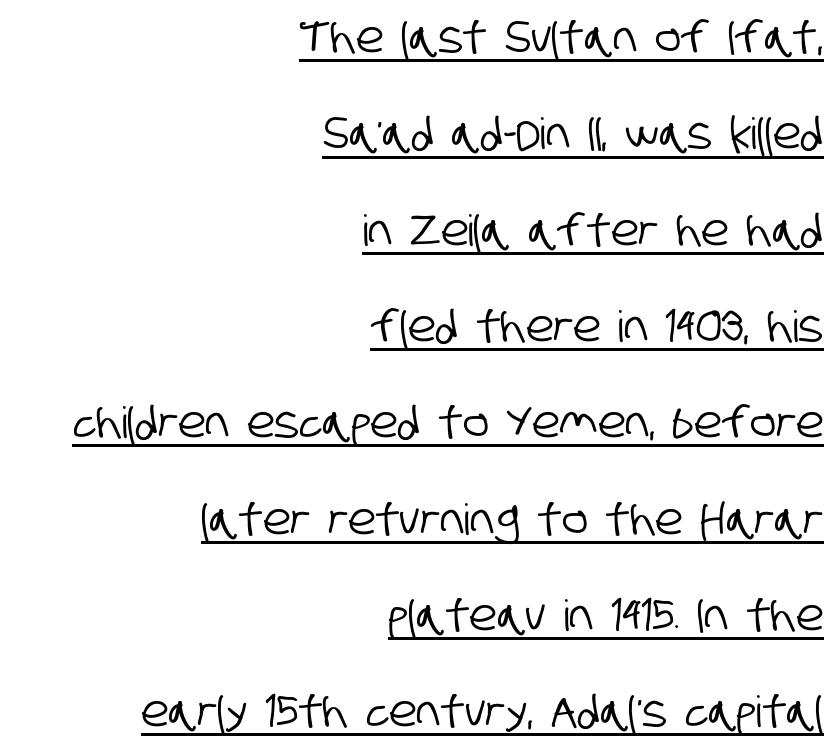
The image shows 43 px condensed sans-serif type; set right-aligned, loose line spacing (2.24x), normal letter spacing, underlined; low stroke contrast and a large x-height.
